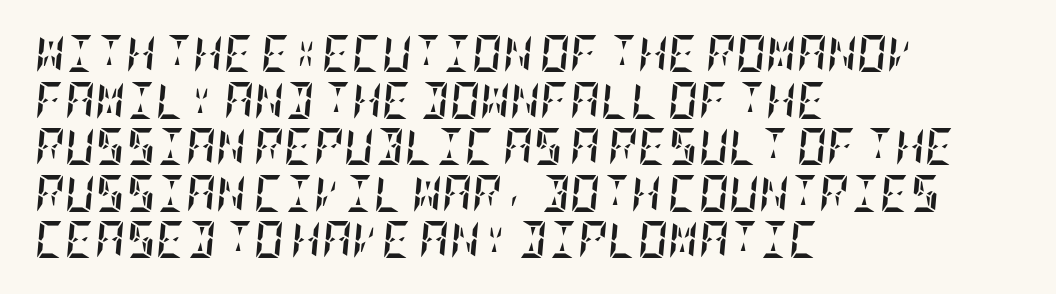
Type without underlining. Leading: standard. Compared with ordinary roman type, these characters are visibly tilted. These words are printed bold, with thick strokes throughout. This rendering leaves character spacing at its baseline value.
